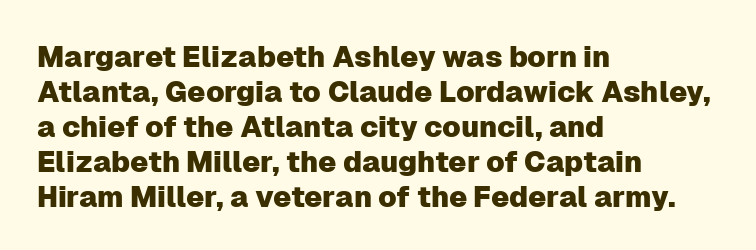
The image shows 29 px sans-serif type, upright; set left-aligned, line spacing 1.21x, normal letter spacing, not underlined; low stroke contrast and a medium x-height.
